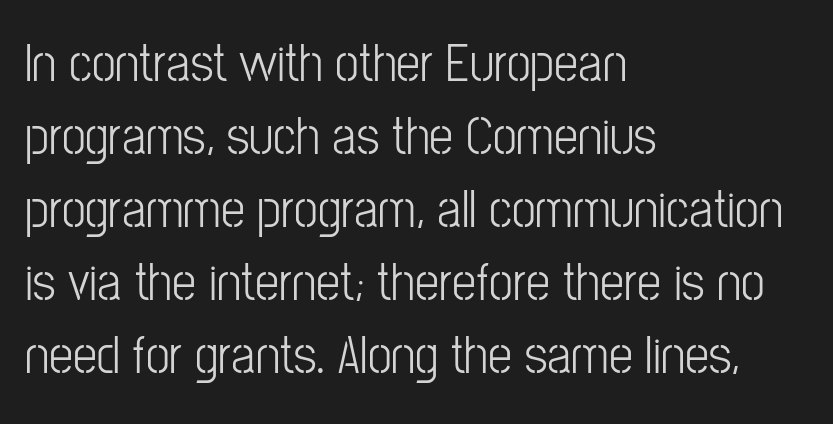
The image shows 54 px condensed sans-serif type, upright; set left-aligned, normal line spacing (1.35x), normal letter spacing, not underlined; low stroke contrast and a medium x-height.
